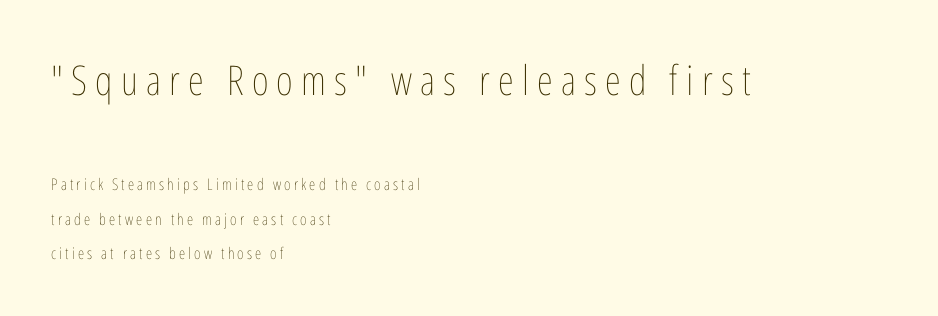
No chunkiness to these letters — they're not bold. Between one letter and the next there's a generous, obvious gap. Block one is the big one; block two sits smaller underneath. Underlining? Definitely not there.
